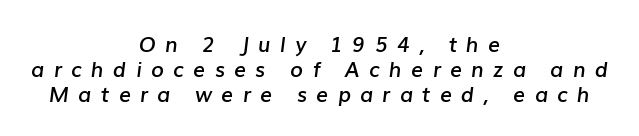
{"italic": "yes", "lean": "right", "slant_degrees": 7, "bold": "semi", "underline": "no", "align": "center", "line_spacing_ratio": 1.18, "letter_spacing": "wide", "letter_spacing_em": 0.44, "glyph_px": 21}
